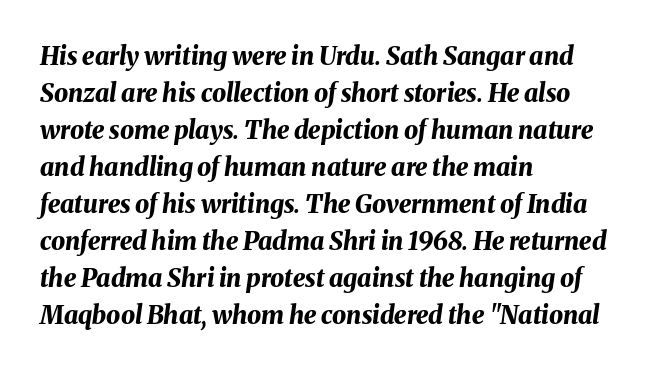
Q: Is the text bold? A: Yes.
Q: Is the text italic (slanted)? A: Yes, it leans right by about 8 degrees.
Q: Is the text underlined? A: No.
Q: How is the paragraph aligned? A: Left-aligned.
Q: Is the spacing between letters normal or unusually wide? A: Normal.
Q: Is the spacing between lines tight, normal or loose? A: Normal.
